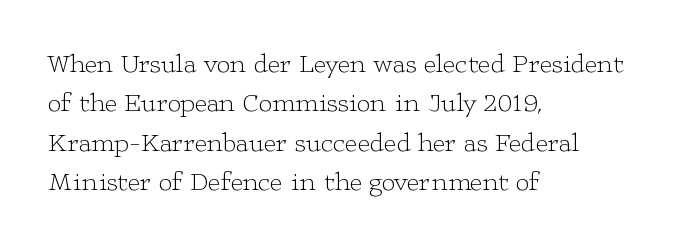
The image shows 27 px text type, upright; set left-aligned, normal line spacing (1.46x), normal letter spacing, not underlined.
